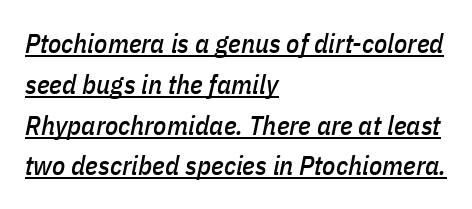
The image shows 27 px text type, italic (leaning right); set left-aligned, normal line spacing (1.51x), normal letter spacing, underlined.
